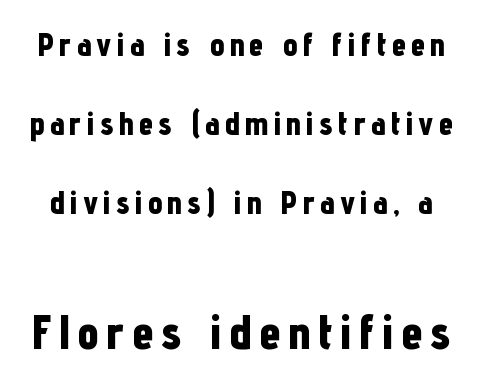
{"serif": "no", "italic": "no", "bold": "yes", "weight": "bold", "width": "condensed", "stroke_contrast": "low", "x_height": "medium", "monospaced": "no", "underline": "no", "line_spacing": "loose", "line_spacing_ratio": 2.4, "larger_block": "second", "size_ratio": 1.48, "glyph_px": 49}
